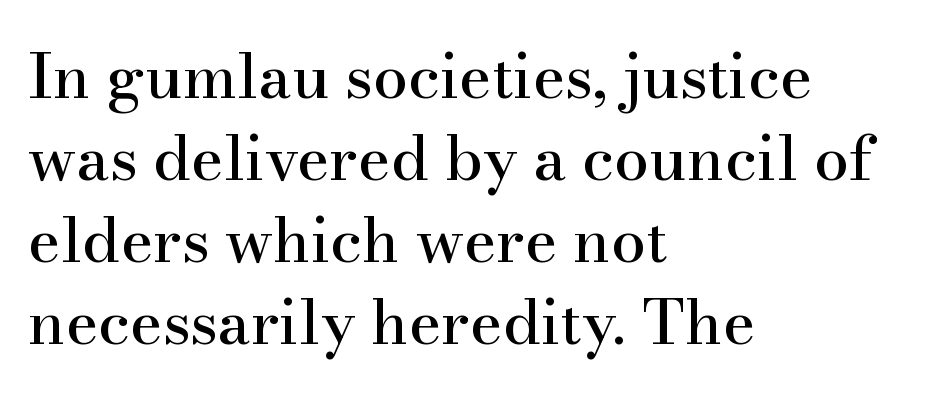
{"serif": "yes", "italic": "no", "width": "normal", "stroke_contrast": "high", "x_height": "small", "monospaced": "no", "underline": "no", "align": "left", "line_spacing": "normal", "line_spacing_ratio": 1.32, "letter_spacing": "normal", "letter_spacing_em": 0.0, "glyph_px": 62}
